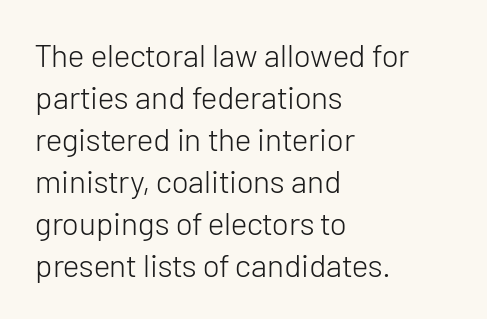
Q: Is the text bold? A: No.
Q: Is the text italic (slanted)? A: No, it is upright.
Q: Is the typeface a serif or a sans-serif typeface? A: Sans-serif.
Q: Is the text underlined? A: No.
Q: How is the paragraph aligned? A: Left-aligned.
Q: Is the spacing between letters normal or unusually wide? A: Normal.
Q: Is the spacing between lines tight, normal or loose? A: Normal.
Q: Width (condensed, normal, or wide)? A: Normal.
Q: Stroke contrast? A: Low.
Q: x-height? A: Medium.
Q: Monospaced? A: No.
